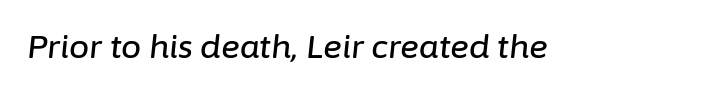
The image shows 32 px text type, italic (leaning right); set normal letter spacing, not underlined; low stroke contrast and a medium x-height.
